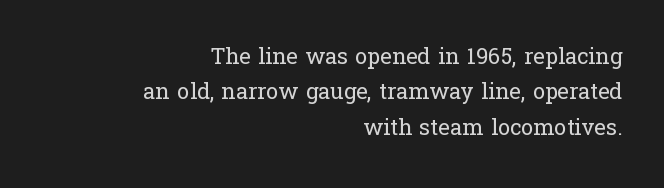
{"italic": "no", "bold": "no", "underline": "no", "align": "right", "line_spacing": "normal", "line_spacing_ratio": 1.61, "letter_spacing": "normal", "letter_spacing_em": 0.0, "glyph_px": 22}
